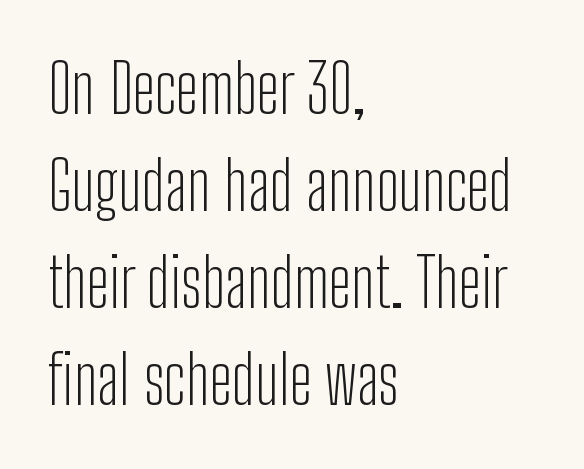
Q: Is the text bold? A: No.
Q: Is the text italic (slanted)? A: No, it is upright.
Q: Is the typeface a serif or a sans-serif typeface? A: Sans-serif.
Q: Is the text underlined? A: No.
Q: How is the paragraph aligned? A: Left-aligned.
Q: Is the spacing between letters normal or unusually wide? A: Normal.
Q: Is the spacing between lines tight, normal or loose? A: Normal.
Q: Width (condensed, normal, or wide)? A: Condensed.
Q: Stroke contrast? A: Low.
Q: x-height? A: Medium.
Q: Monospaced? A: No.
